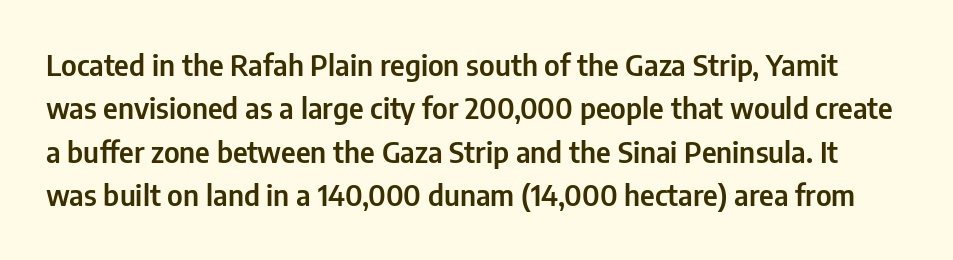
The type is set solid horizontally, with unmodified tracking. Baseline-to-baseline distance is the conventional proportion of letter height. When letters stand straight like this, we call the style roman or upright. Check where the strokes stop: nothing finishes them off — pure sans. The area under the type is left untouched.
